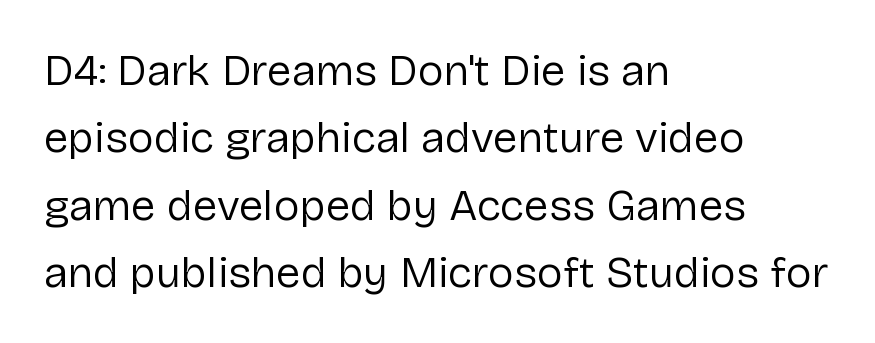
{"serif": "no", "italic": "no", "bold": "no", "weight": "regular", "width": "normal", "stroke_contrast": "low", "x_height": "medium", "monospaced": "no", "underline": "no", "align": "left", "line_spacing": "normal", "line_spacing_ratio": 1.53, "letter_spacing": "normal", "letter_spacing_em": 0.0, "glyph_px": 44}
